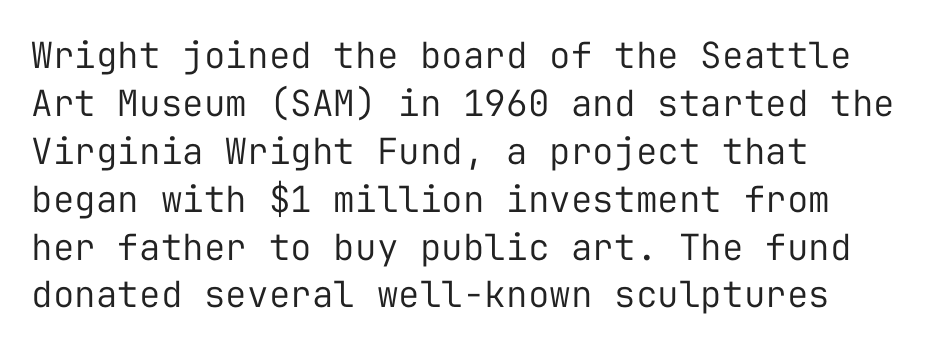
{"serif": "no", "italic": "no", "bold": "no", "weight": "regular", "width": "normal", "stroke_contrast": "low", "x_height": "medium", "monospaced": "yes", "underline": "no", "align": "left", "line_spacing": "normal", "line_spacing_ratio": 1.33, "letter_spacing": "normal", "letter_spacing_em": 0.0, "glyph_px": 36}
